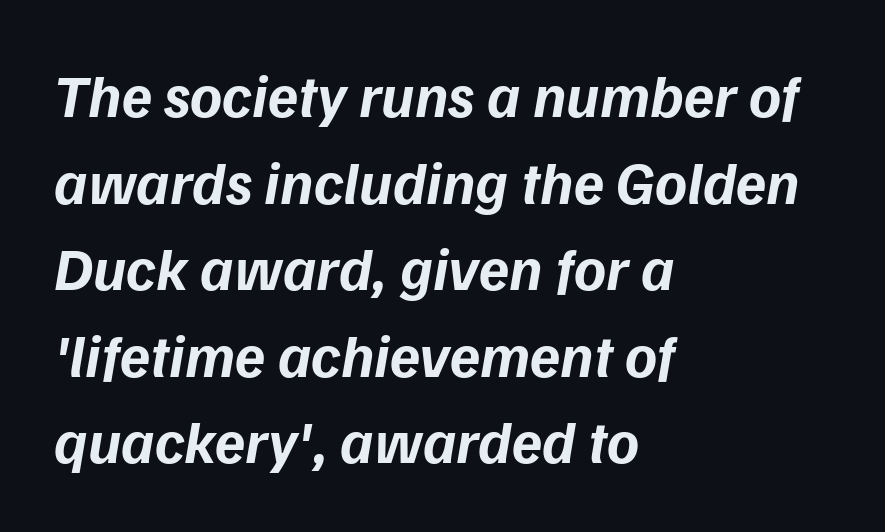
{"italic": "yes", "lean": "right", "slant_degrees": 9, "bold": "yes", "weight": "bold", "width": "normal", "stroke_contrast": "low", "x_height": "medium", "monospaced": "no", "underline": "no", "align": "left", "line_spacing": "normal", "line_spacing_ratio": 1.42, "letter_spacing": "normal", "letter_spacing_em": 0.0, "glyph_px": 61}
